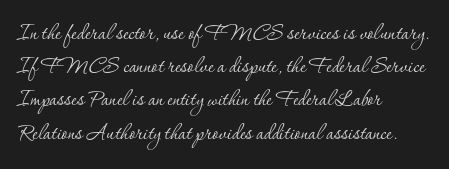
{"bold": "no", "underline": "no", "align": "left", "line_spacing_ratio": 1.23, "letter_spacing": "normal", "letter_spacing_em": 0.0, "glyph_px": 27}
